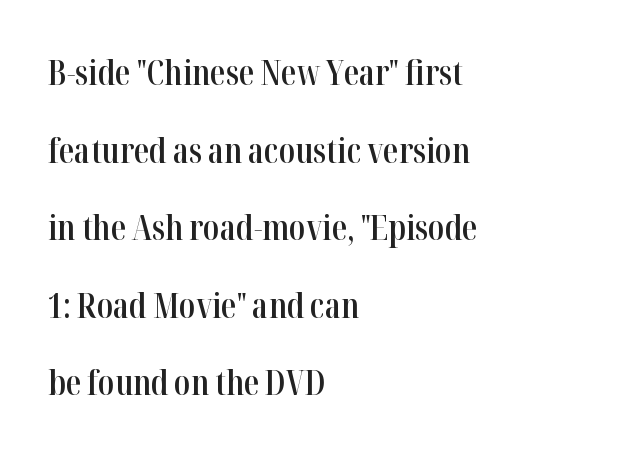
Q: Is the text bold? A: Semi-bold.
Q: Is the text italic (slanted)? A: No, it is upright.
Q: Is the typeface a serif or a sans-serif typeface? A: Serif.
Q: Is the text underlined? A: No.
Q: How is the paragraph aligned? A: Left-aligned.
Q: Is the spacing between letters normal or unusually wide? A: Normal.
Q: Is the spacing between lines tight, normal or loose? A: Loose.
Q: Width (condensed, normal, or wide)? A: Condensed.
Q: Stroke contrast? A: High.
Q: x-height? A: Medium.
Q: Monospaced? A: No.
